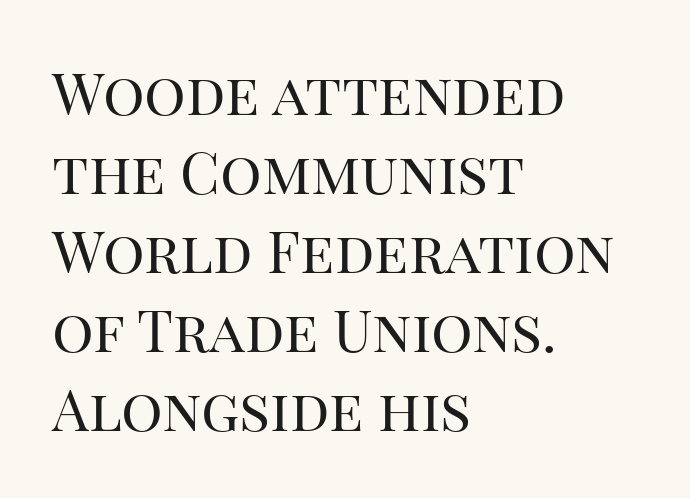
{"serif": "yes", "italic": "no", "bold": "no", "weight": "regular", "width": "normal", "stroke_contrast": "high", "x_height": "large", "monospaced": "no", "underline": "no", "align": "left", "line_spacing": "normal", "line_spacing_ratio": 1.36, "letter_spacing": "normal", "letter_spacing_em": 0.0, "glyph_px": 58}
